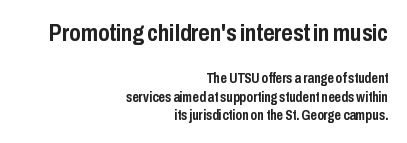
{"italic": "no", "bold": "yes", "underline": "no", "align": "right", "line_spacing": "normal", "line_spacing_ratio": 1.33, "letter_spacing": "normal", "letter_spacing_em": 0.0, "larger_block": "first", "size_ratio": 1.71, "glyph_px": 24}
